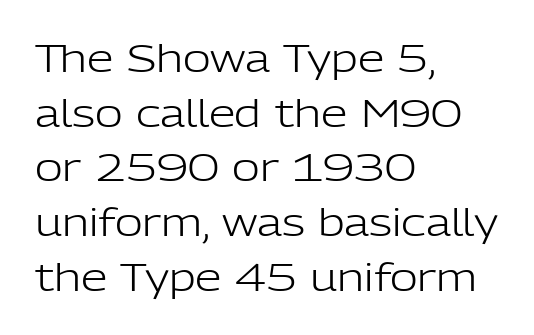
{"serif": "no", "italic": "no", "bold": "no", "weight": "light", "width": "normal", "stroke_contrast": "low", "x_height": "medium", "monospaced": "no", "underline": "no", "align": "left", "line_spacing": "normal", "line_spacing_ratio": 1.44, "letter_spacing": "normal", "letter_spacing_em": 0.0, "glyph_px": 38}
